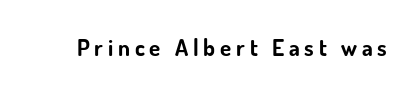
Q: Is the text bold? A: Yes.
Q: Is the text italic (slanted)? A: No, it is upright.
Q: Is the text underlined? A: No.
Q: Is the spacing between letters normal or unusually wide? A: Unusually wide.
